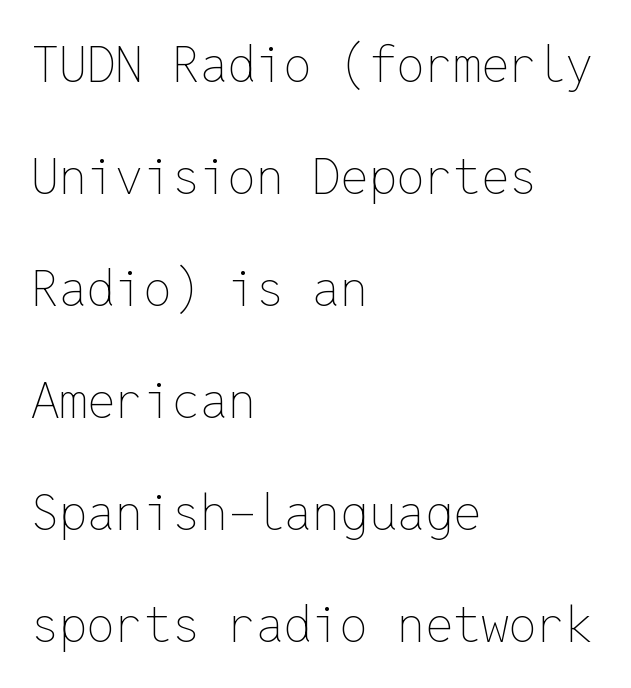
{"italic": "no", "bold": "no", "weight": "thin", "width": "normal", "stroke_contrast": "low", "x_height": "medium", "monospaced": "yes", "underline": "no", "align": "left", "line_spacing": "loose", "line_spacing_ratio": 2.24, "letter_spacing": "normal", "letter_spacing_em": 0.0, "glyph_px": 50}
